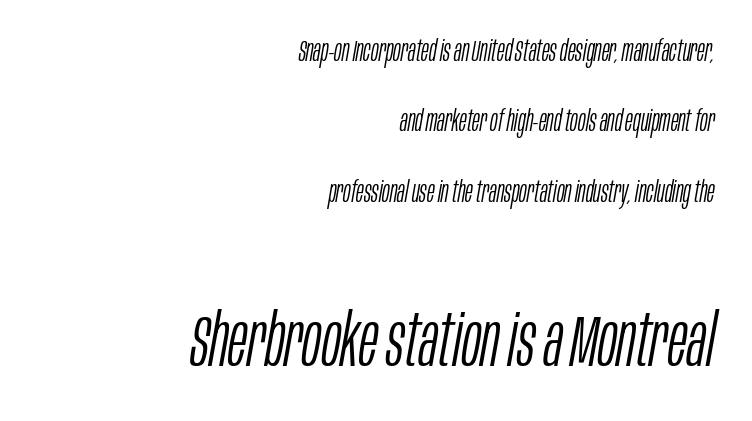
Q: Is the text bold? A: No.
Q: Is the text italic (slanted)? A: Yes, it leans right by about 10 degrees.
Q: Is the text underlined? A: No.
Q: How is the paragraph aligned? A: Right-aligned.
Q: Is the spacing between letters normal or unusually wide? A: Normal.
Q: Is the spacing between lines tight, normal or loose? A: Loose.
Q: Which block of text is set in a larger size, the first (top) or the second (bottom)? A: The second (bottom) one.
Q: Width (condensed, normal, or wide)? A: Condensed.
Q: Stroke contrast? A: Low.
Q: x-height? A: Large.
Q: Monospaced? A: No.
